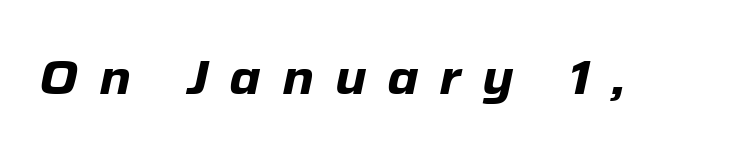
Typographic density is high because the face is bold. Tracking value appears strongly positive — letters spread wide. Would a proofreader flag this as italicized? Yes. Proportional: the letters do not fall into vertical columns. Anything drawn beneath the words? Only blank space.
